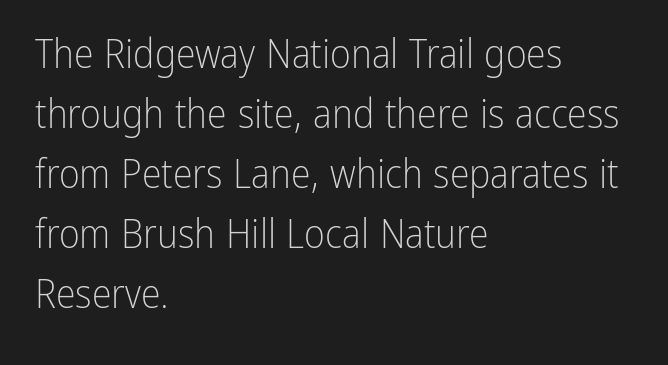
Q: Is the text bold? A: No.
Q: Is the text italic (slanted)? A: No, it is upright.
Q: Is the typeface a serif or a sans-serif typeface? A: Sans-serif.
Q: Is the text underlined? A: No.
Q: How is the paragraph aligned? A: Left-aligned.
Q: Is the spacing between letters normal or unusually wide? A: Normal.
Q: Is the spacing between lines tight, normal or loose? A: Normal.
Q: Width (condensed, normal, or wide)? A: Condensed.
Q: Stroke contrast? A: Low.
Q: x-height? A: Medium.
Q: Monospaced? A: No.
